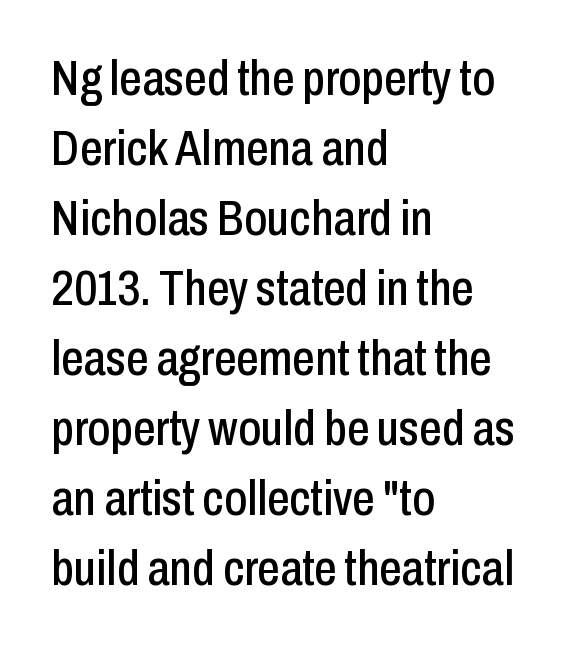
The image shows 50 px condensed sans-serif type, upright; set left-aligned, normal line spacing (1.4x), normal letter spacing, not underlined; low stroke contrast and a medium x-height.
